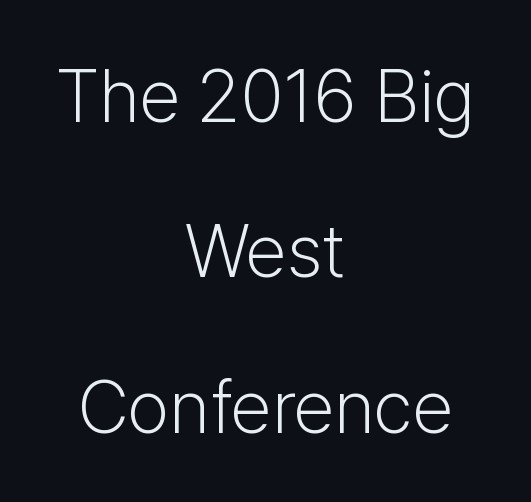
Q: Is the text bold? A: No.
Q: Is the text italic (slanted)? A: No, it is upright.
Q: Is the typeface a serif or a sans-serif typeface? A: Sans-serif.
Q: Is the text underlined? A: No.
Q: How is the paragraph aligned? A: Centered.
Q: Is the spacing between letters normal or unusually wide? A: Normal.
Q: Is the spacing between lines tight, normal or loose? A: Loose.
Q: Width (condensed, normal, or wide)? A: Normal.
Q: Stroke contrast? A: Low.
Q: x-height? A: Medium.
Q: Monospaced? A: No.
